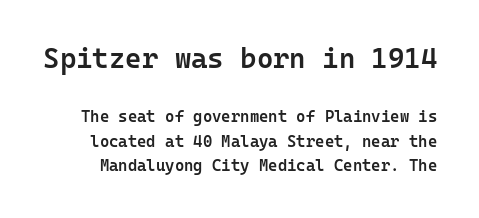
{"serif": "no", "italic": "no", "bold": "semi", "weight": "semibold", "width": "normal", "stroke_contrast": "low", "x_height": "medium", "monospaced": "yes", "underline": "no", "line_spacing": "normal", "line_spacing_ratio": 1.53, "letter_spacing": "normal", "letter_spacing_em": 0.0, "larger_block": "first", "size_ratio": 1.75, "glyph_px": 28}
